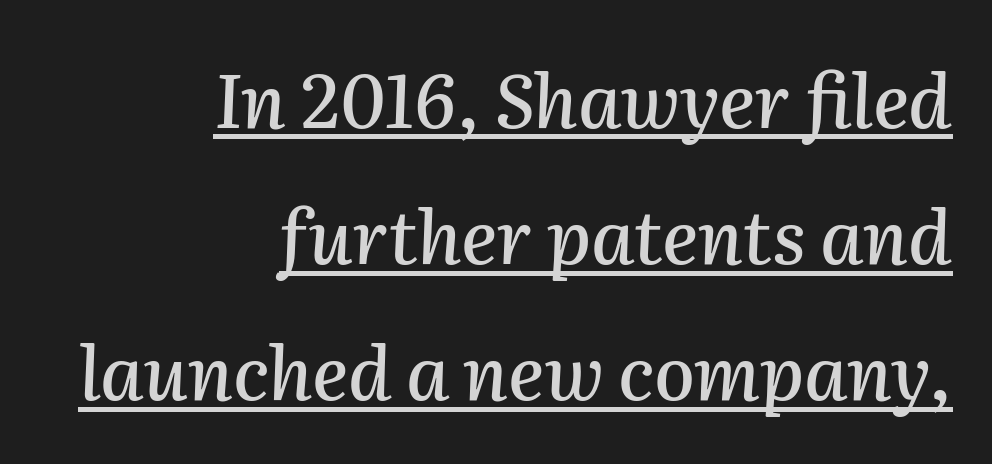
{"italic": "yes", "lean": "right", "slant_degrees": 2, "width": "normal", "stroke_contrast": "medium", "x_height": "medium", "monospaced": "no", "underline": "yes", "align": "right", "line_spacing_ratio": 1.84, "letter_spacing": "normal", "letter_spacing_em": 0.0, "glyph_px": 74}
